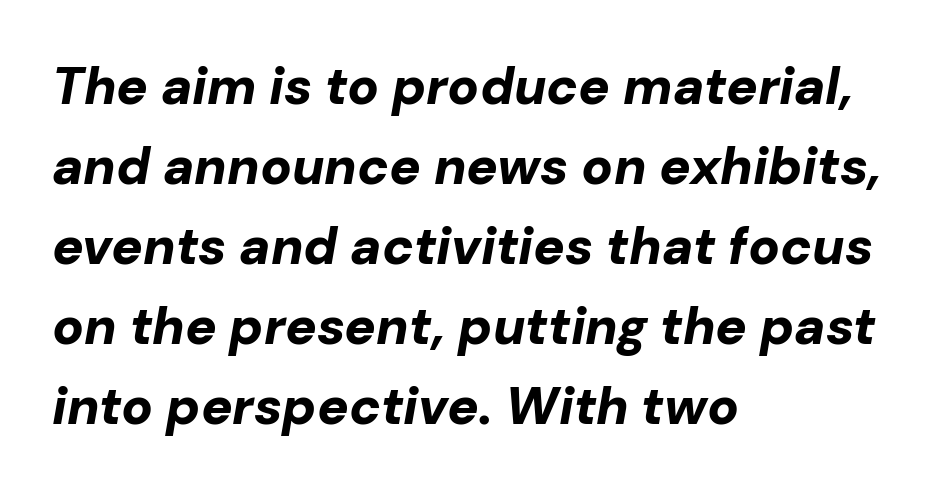
The image shows 52 px bold type, italic (leaning right); set left-aligned, normal line spacing (1.54x), normal letter spacing, not underlined; low stroke contrast and a medium x-height.
